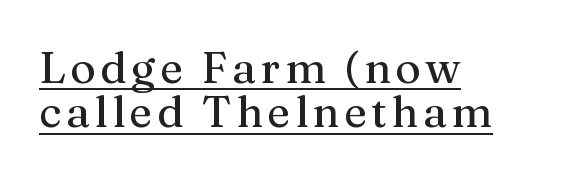
Look at the bottom of the vertical strokes: they flare into serifs here. Short and long lines alike share a common starting point at left. Proportional: the letters do not fall into vertical columns. The lettering stays uniformly vertical, giving the passage a roman look. Honestly, the underline is the first thing you notice here. This sample trades vertical openness for compactness between lines.
